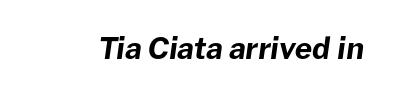
The letterforms sit shoulder to shoulder at normal distance. Looks like regular typesetting: each glyph gets only the width it needs. It's the slanting kind of type. What weight is shown? A full bold with thick strokes. Descenders hang freely into open space.
